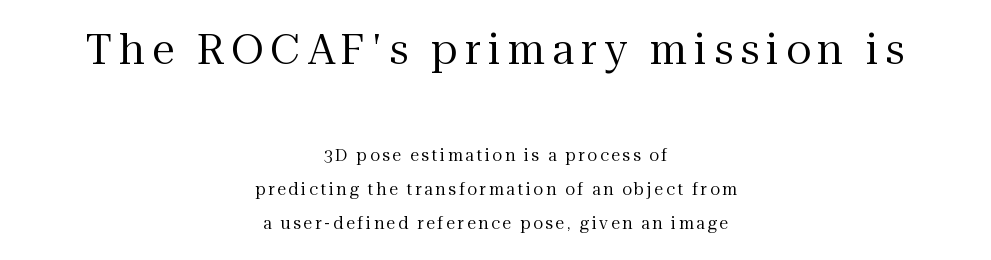
Honestly, there is no underline to notice here at all. Small tapered or slab feet sit at the stroke ends, so this counts as serif. Posture: vertical. Weight class: somewhere from thin through regular. Do the characters align in a grid? No, the font is proportional. Centered paragraph, ragged on both sides.
